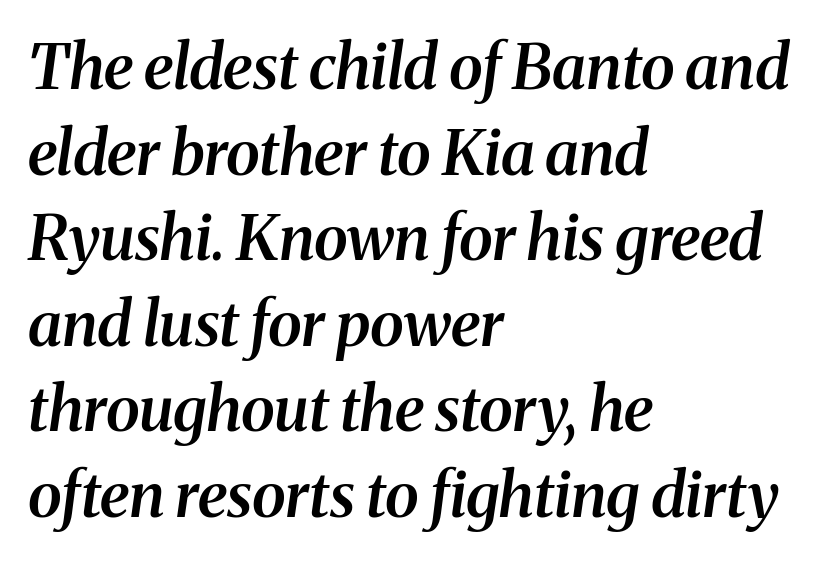
Q: Is the text bold? A: Semi-bold.
Q: Is the text italic (slanted)? A: Yes, it leans right by about 8 degrees.
Q: Is the typeface a serif or a sans-serif typeface? A: Serif.
Q: Is the text underlined? A: No.
Q: How is the paragraph aligned? A: Left-aligned.
Q: Is the spacing between letters normal or unusually wide? A: Normal.
Q: Is the spacing between lines tight, normal or loose? A: Normal.
Q: Width (condensed, normal, or wide)? A: Normal.
Q: Stroke contrast? A: Medium.
Q: x-height? A: Medium.
Q: Monospaced? A: No.
